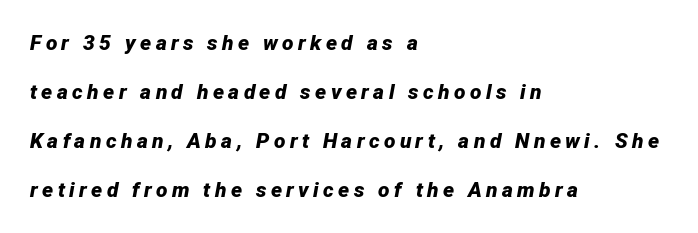
{"italic": "yes", "lean": "right", "slant_degrees": 12, "bold": "yes", "underline": "no", "align": "left", "line_spacing": "loose", "line_spacing_ratio": 2.33, "letter_spacing": "wide", "letter_spacing_em": 0.21, "glyph_px": 21}
